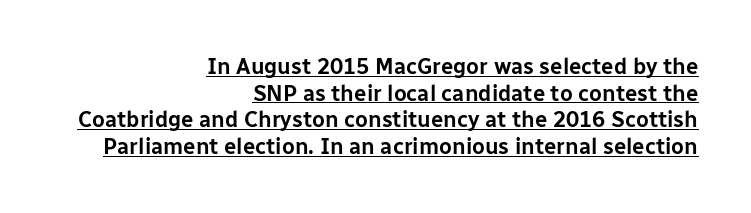
{"italic": "no", "underline": "yes", "align": "right", "line_spacing_ratio": 1.21, "letter_spacing": "normal", "letter_spacing_em": 0.0, "glyph_px": 22}
